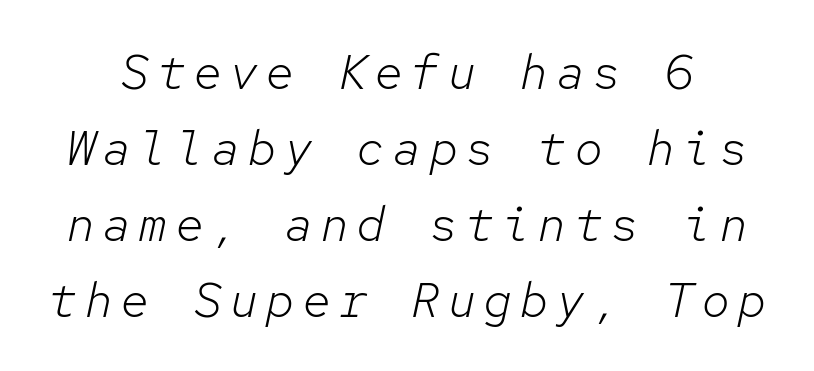
Letters rest on an invisible, unmarked baseline. Think of a typewriter: that constant character pitch is what you see here. Each stroke keeps to a modest, everyday thickness or less. An italicized treatment has been applied to the whole sample.
